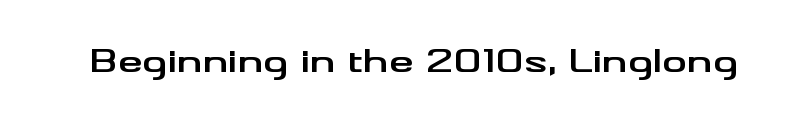
The image shows 31 px bold, wide sans-serif type, upright; set normal letter spacing, not underlined; medium stroke contrast and a small x-height.
